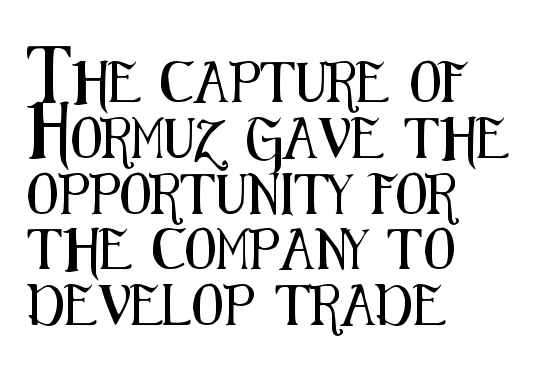
Q: Is the text italic (slanted)? A: No, it is upright.
Q: Is the text underlined? A: No.
Q: How is the paragraph aligned? A: Left-aligned.
Q: Is the spacing between letters normal or unusually wide? A: Normal.
Q: Is the spacing between lines tight, normal or loose? A: Normal.
Q: Width (condensed, normal, or wide)? A: Condensed.
Q: Stroke contrast? A: Medium.
Q: x-height? A: Medium.
Q: Monospaced? A: No.
